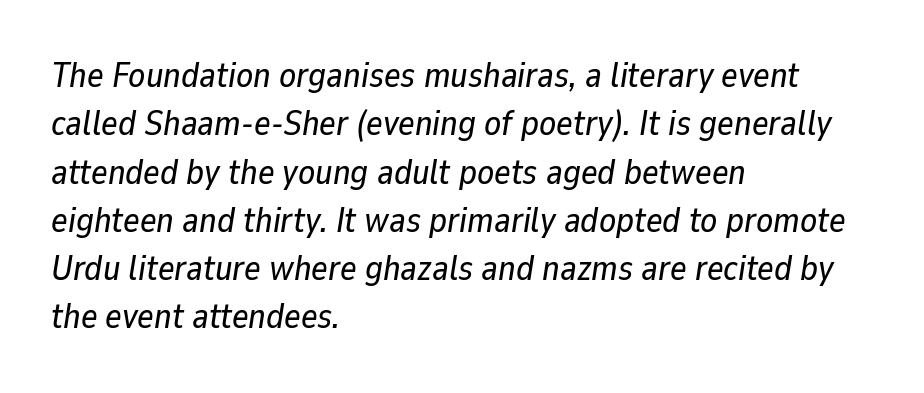
Look at the tracking — it's just the regular setting, nothing added. Beneath every word, the page is bare. These lines are rendered in a variable-pitch font. A classic flush-left, rag-right setting is used for this passage. Reading down the column, the eye jumps a familiar distance to each next line.
